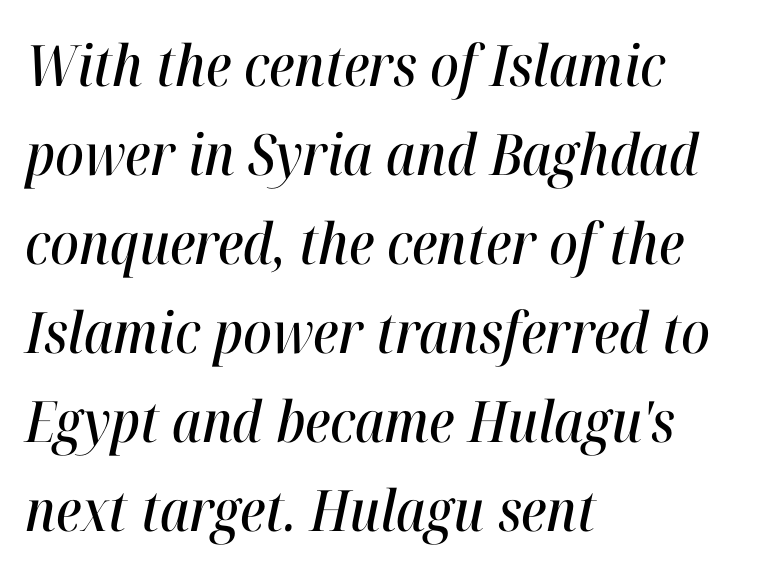
The image shows 57 px condensed type, italic (leaning right); set left-aligned, normal line spacing (1.56x), normal letter spacing, not underlined; high stroke contrast and a medium x-height.
